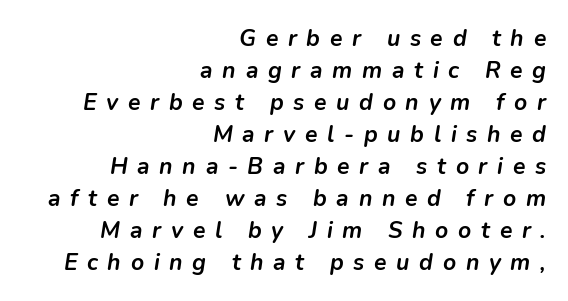
Q: Is the text bold? A: Yes.
Q: Is the text italic (slanted)? A: Yes, it leans right by about 9 degrees.
Q: Is the text underlined? A: No.
Q: How is the paragraph aligned? A: Right-aligned.
Q: Is the spacing between letters normal or unusually wide? A: Unusually wide.
Q: Is the spacing between lines tight, normal or loose? A: Normal.
